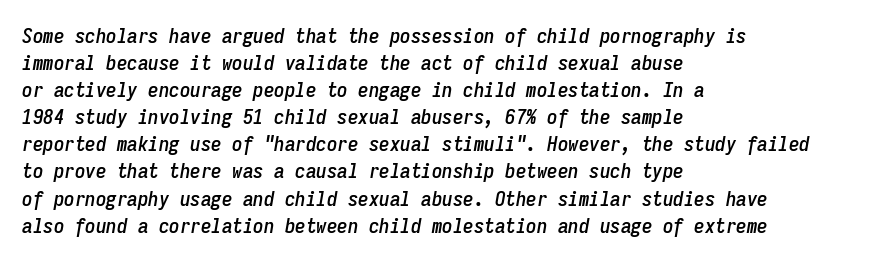
Notice how the passage keeps a crisp vertical edge on the left only. These lines sit exactly where default settings would place them. If you drew a line through each stem, it would be angled. Each row of text sits above clean, open space. What stands out about the letter spacing? Nothing — it is the standard amount.
